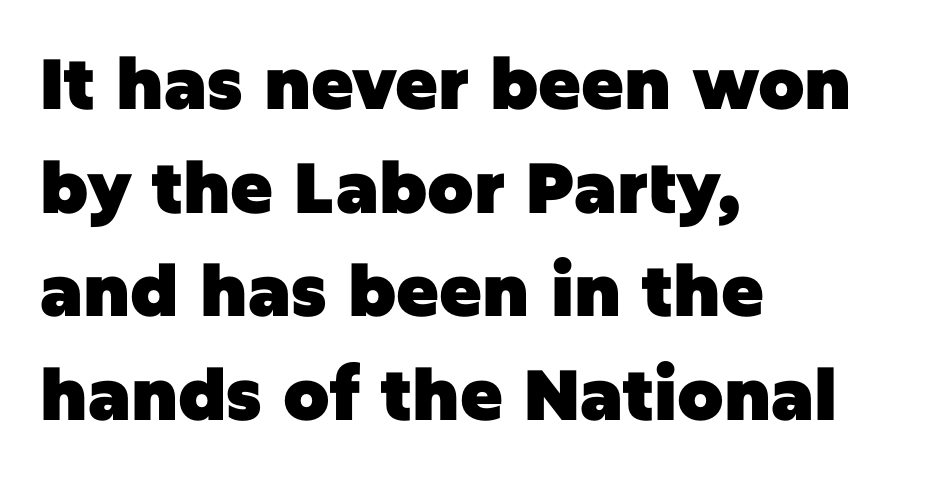
Q: Is the text bold? A: Yes.
Q: Is the text italic (slanted)? A: No, it is upright.
Q: Is the typeface a serif or a sans-serif typeface? A: Sans-serif.
Q: Is the text underlined? A: No.
Q: How is the paragraph aligned? A: Left-aligned.
Q: Is the spacing between letters normal or unusually wide? A: Normal.
Q: Is the spacing between lines tight, normal or loose? A: Normal.
Q: Width (condensed, normal, or wide)? A: Normal.
Q: Stroke contrast? A: Low.
Q: x-height? A: Large.
Q: Monospaced? A: No.
